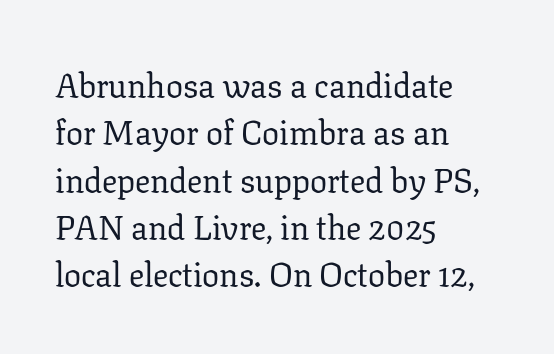
Honestly, there is no underline to notice here at all. The text was rendered using a seriffed face with decorative stroke endings. The font sits on the lighter half of the weight spectrum, regular included. How would I describe the line gaps? Plain and ordinary. What stands out about the letter spacing? Nothing — it is the standard amount. Notice how the passage keeps a crisp vertical edge on the left only.
